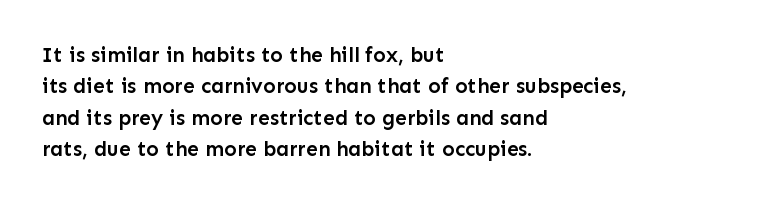
Q: Is the text bold? A: Semi-bold.
Q: Is the text italic (slanted)? A: No, it is upright.
Q: Is the text underlined? A: No.
Q: How is the paragraph aligned? A: Left-aligned.
Q: Is the spacing between letters normal or unusually wide? A: Normal.
Q: Is the spacing between lines tight, normal or loose? A: Normal.
